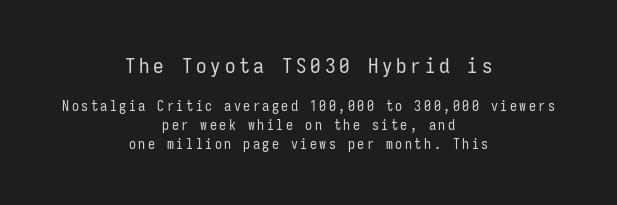
The earlier block is typeset at a bigger size than the later block. Unlike italic type, these characters show no tilt at all. Stems here are at most as thick as an everyday book face. These lines are centered, leaving both edges ragged.
